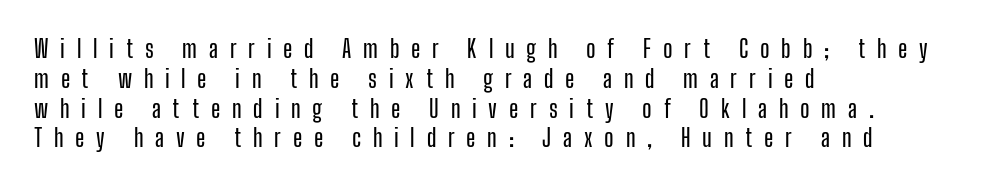
Q: Is the text italic (slanted)? A: No, it is upright.
Q: Is the text underlined? A: No.
Q: How is the paragraph aligned? A: Left-aligned.
Q: Is the spacing between letters normal or unusually wide? A: Unusually wide.
